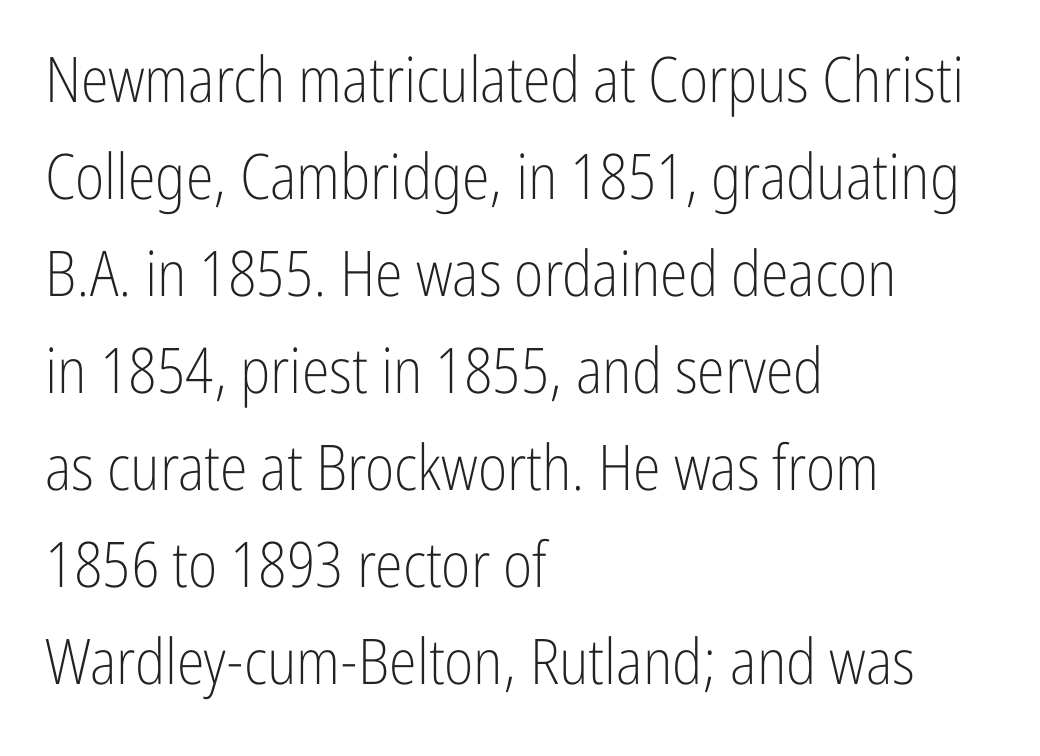
The image shows 63 px light, condensed sans-serif type, upright; set left-aligned, normal line spacing (1.54x), normal letter spacing, not underlined; low stroke contrast and a medium x-height.
